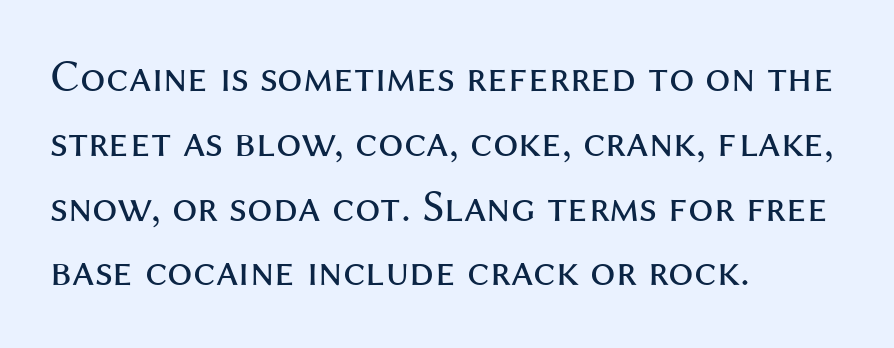
The image shows 45 px regular-weight sans-serif type, upright; set left-aligned, normal line spacing (1.44x), normal letter spacing, not underlined; medium stroke contrast and a medium x-height.
